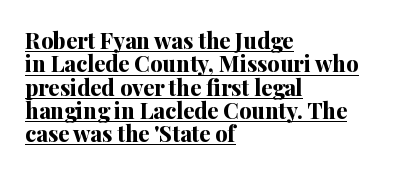
Letter spacing: default. These lines stack with their left ends in a neat column. A typographer would call this underscored text. Nope, not italic — everything's standing straight. Line spacing here is tight.
